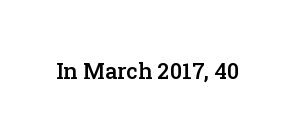
{"italic": "no", "bold": "semi", "underline": "no", "letter_spacing": "normal", "letter_spacing_em": 0.0, "glyph_px": 22}
